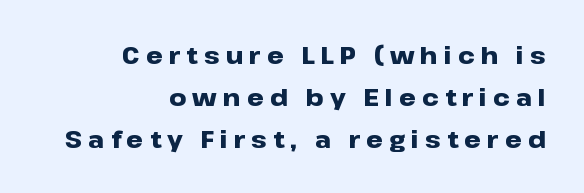
Letter spacing: wide. A full-strength bold gives these letters their thick strokes. Leftover space on each line is placed entirely before the opening word. When letters stand straight like this, we call the style roman or upright. Check the space under the baseline: it is left empty.
